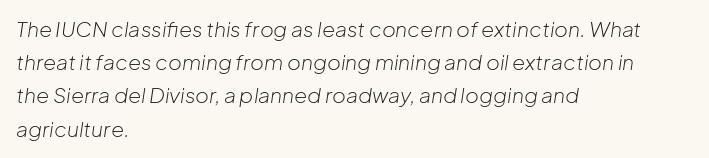
No extra tracking has been applied to these lines. The axis of the letterforms is tilted away from vertical. Compared with typical paragraphs, the rows here are spaced about the same. Line beginnings align vertically; line endings do not. This reads as an unemphasized weight, regular at the heaviest. Check the space under the baseline: it is left empty.
